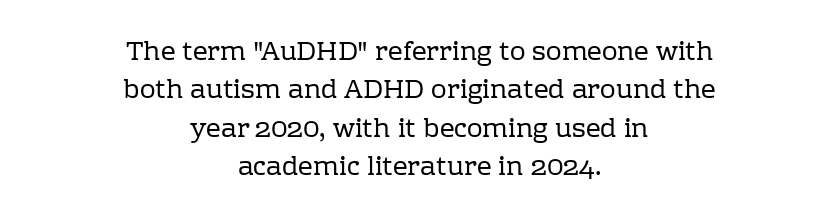
Letters rest on an invisible, unmarked baseline. The compositor balanced each line on the midline. The letters sit at their default tracking, neither squeezed nor spread. Leading matches the norm, producing a regular column.
